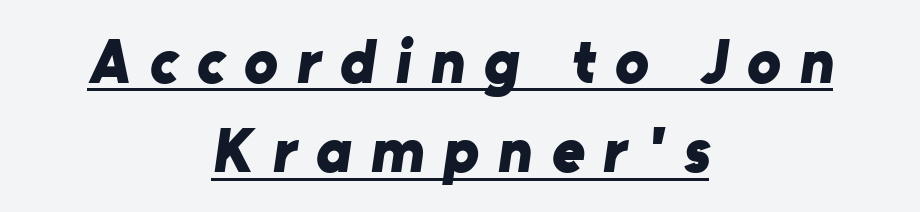
Q: Is the text bold? A: Yes.
Q: Is the typeface a serif or a sans-serif typeface? A: Sans-serif.
Q: Is the text underlined? A: Yes.
Q: How is the paragraph aligned? A: Centered.
Q: Is the spacing between letters normal or unusually wide? A: Unusually wide.
Q: Is the spacing between lines tight, normal or loose? A: Normal.
Q: Width (condensed, normal, or wide)? A: Normal.
Q: Stroke contrast? A: Low.
Q: x-height? A: Medium.
Q: Monospaced? A: No.
